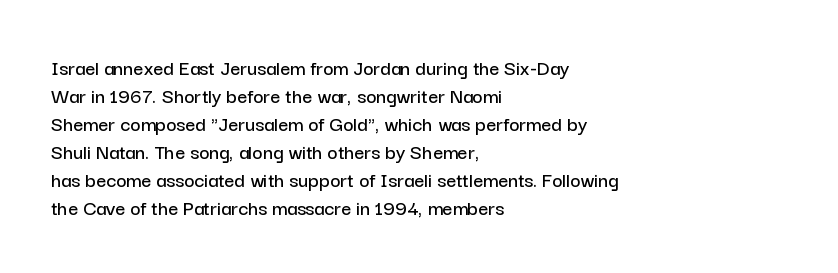
The image shows 22 px text type, upright; set left-aligned, normal line spacing (1.27x), normal letter spacing, not underlined.
